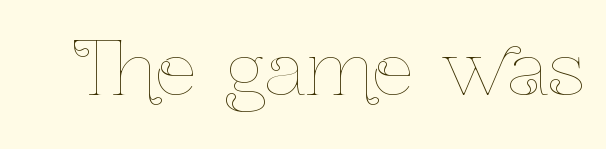
{"italic": "no", "bold": "no", "weight": "thin", "width": "condensed", "stroke_contrast": "low", "x_height": "medium", "monospaced": "no", "underline": "no", "letter_spacing": "normal", "letter_spacing_em": 0.0, "glyph_px": 73}
